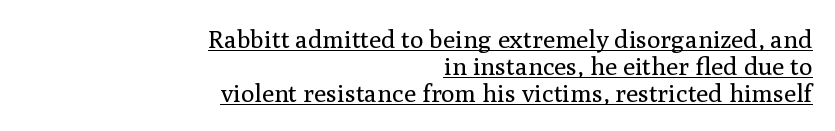
The image shows 25 px text type, upright; set right-aligned, tight line spacing (1.08x), normal letter spacing, underlined.
